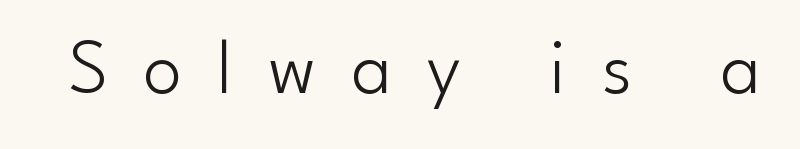
These lines are rendered in a variable-pitch font. Someone cranked the tracking dial way up on this one. If you drew a line through each stem, it would be perfectly vertical. The gap between lines stays unmarked. This rendering employs a face without finishing strokes, i.e., a sans-serif. No chunkiness to these letters — they're not bold.
